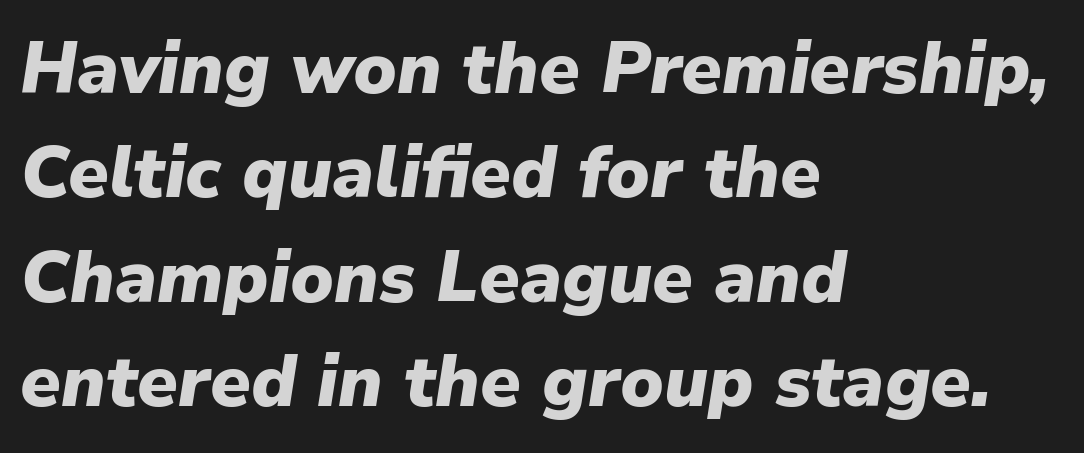
{"italic": "yes", "lean": "right", "slant_degrees": 9, "bold": "yes", "weight": "heavy", "width": "normal", "stroke_contrast": "low", "x_height": "medium", "monospaced": "no", "underline": "no", "align": "left", "line_spacing": "normal", "line_spacing_ratio": 1.45, "letter_spacing": "normal", "letter_spacing_em": 0.0, "glyph_px": 72}
